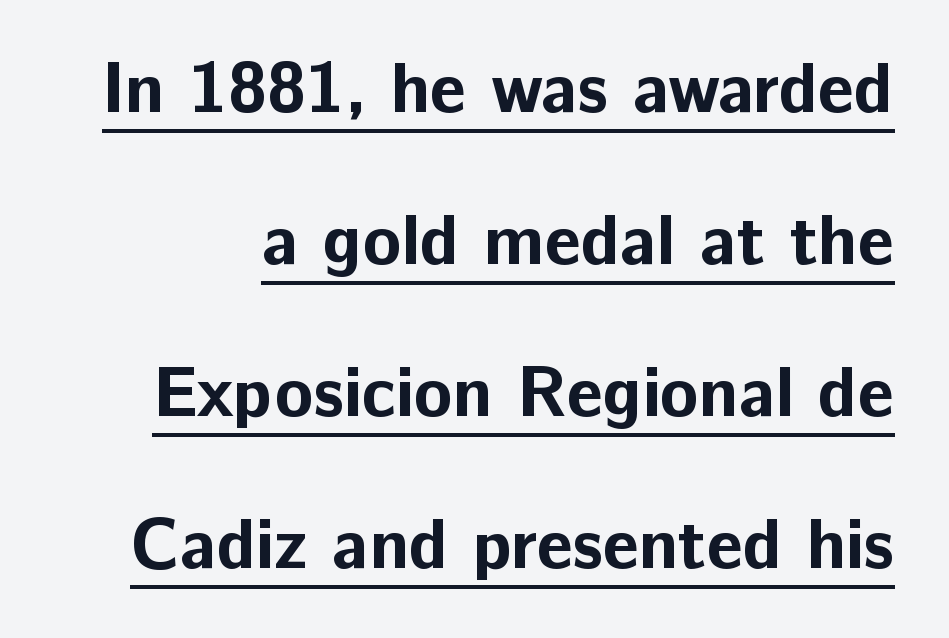
Q: Is the text bold? A: Yes.
Q: Is the text italic (slanted)? A: No, it is upright.
Q: Is the typeface a serif or a sans-serif typeface? A: Sans-serif.
Q: Is the text underlined? A: Yes.
Q: Is the spacing between letters normal or unusually wide? A: Normal.
Q: Is the spacing between lines tight, normal or loose? A: Loose.
Q: Width (condensed, normal, or wide)? A: Normal.
Q: Stroke contrast? A: Low.
Q: x-height? A: Medium.
Q: Monospaced? A: No.
